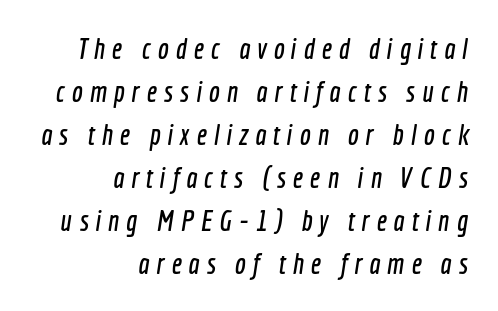
How would I describe the line gaps? Plain and ordinary. The setting favours the right margin, as signatures and pull-quotes sometimes do. I'd call this a sans setting — the letters go barefoot. Character widths vary here, with narrow letters taking less room than wide ones. The tracking jumps out immediately: characters are airy and widely separated. Descenders are the only things crossing below the line.
